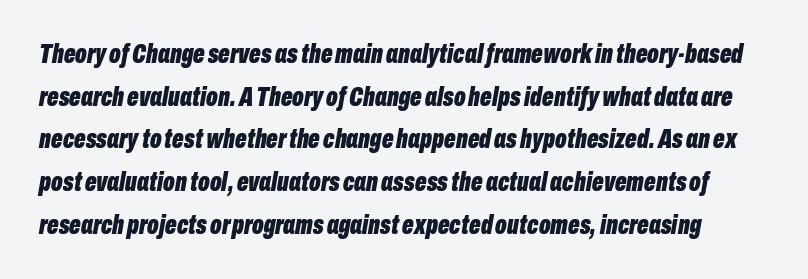
The image shows 27 px bold type, italic (leaning right); set normal line spacing (1.58x), normal letter spacing, not underlined.
